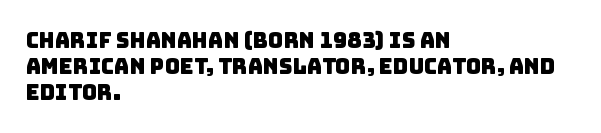
{"underline": "no", "align": "left", "line_spacing_ratio": 1.23, "letter_spacing": "normal", "letter_spacing_em": 0.0, "glyph_px": 21}
